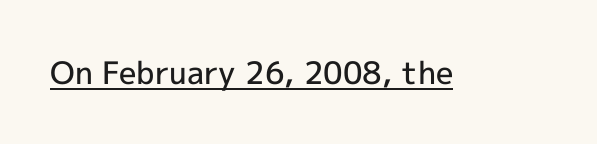
A rule runs beneath these lines of type. This sample has the flowing, uneven cadence of proportional lettering. Caption: standard tracking, unaltered. Heft: intermediate — a semibold. Posture: straight, roman, zero tilt. Stroke terminals: plain, sans-serif.
